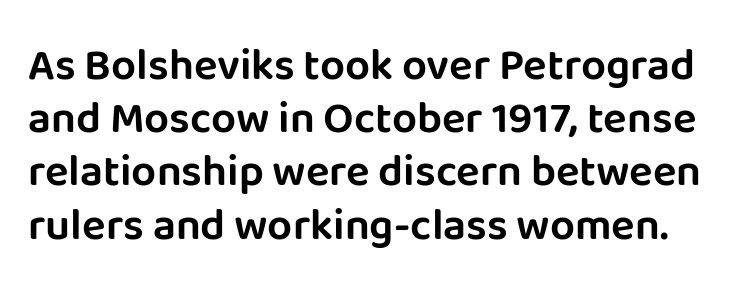
Q: Is the text italic (slanted)? A: No, it is upright.
Q: Is the typeface a serif or a sans-serif typeface? A: Sans-serif.
Q: Is the text underlined? A: No.
Q: Is the spacing between letters normal or unusually wide? A: Normal.
Q: Width (condensed, normal, or wide)? A: Normal.
Q: Stroke contrast? A: Low.
Q: x-height? A: Large.
Q: Monospaced? A: No.
